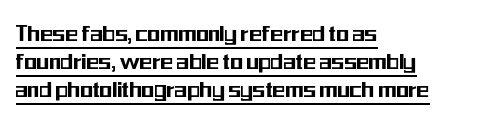
Left-aligned paragraph, ragged on the right. Each line of the rendering has a horizontal stroke beneath the glyphs. A roman cut, with each character standing at attention. What's the leading like? Squeezed, with rows nearly overlapping. The letterforms sit shoulder to shoulder at normal distance.
